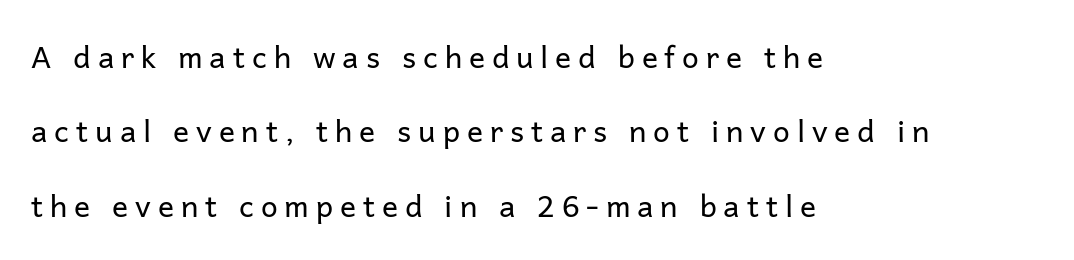
Tracking here is generous; glyphs stand well apart from one another. Is the stroke heavy? The answer is a plain regular-or-lighter. Casual observation: everything's shoved over to the left. Underline: absent. Is this a fixed-width face? No — the glyphs have proportional, varying widths. Classification — sans serif.
